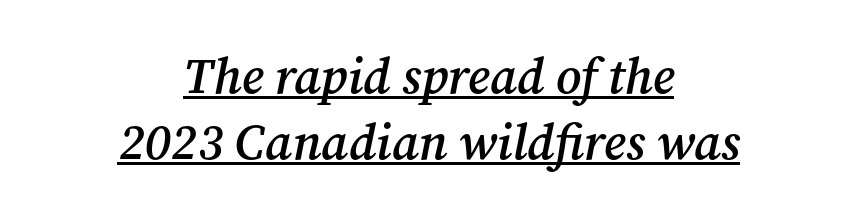
A typesetter would call this proportional, since set widths differ per character. Underlining? Definitely there. These lines keep a tight, regular rhythm from letter to letter. Summary of weight: moderately heavy, a semibold. Slant detected: the letters are inclined.
